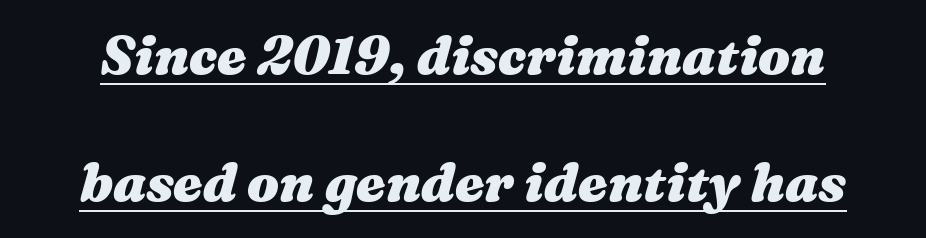
{"italic": "yes", "lean": "right", "slant_degrees": 16, "bold": "yes", "weight": "heavy", "width": "wide", "stroke_contrast": "medium", "x_height": "medium", "monospaced": "no", "underline": "yes", "line_spacing": "loose", "line_spacing_ratio": 2.4, "letter_spacing": "normal", "letter_spacing_em": 0.0, "glyph_px": 53}
